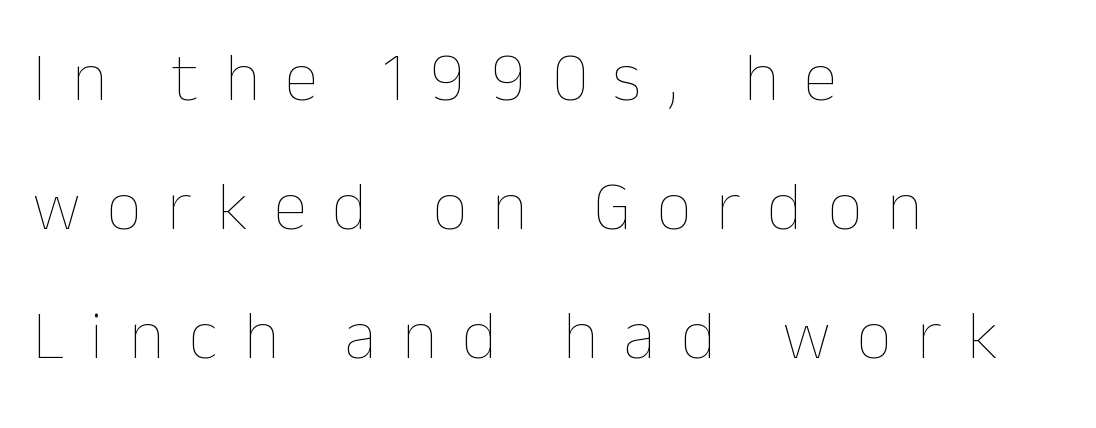
{"italic": "no", "bold": "no", "weight": "thin", "width": "normal", "stroke_contrast": "low", "x_height": "medium", "monospaced": "no", "underline": "no", "align": "left", "line_spacing": "loose", "line_spacing_ratio": 1.9, "letter_spacing": "wide", "letter_spacing_em": 0.38, "glyph_px": 68}
